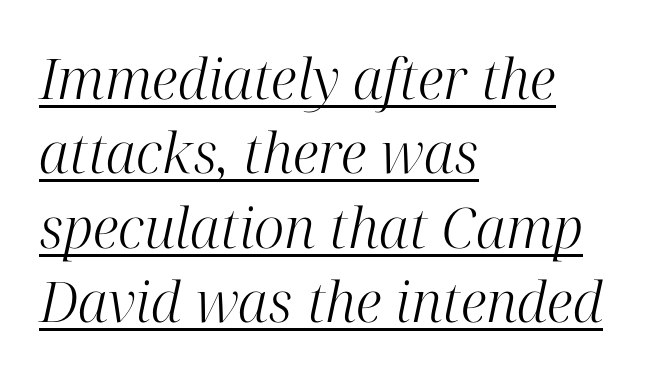
The image shows 56 px light serif type, italic (leaning right); set left-aligned, normal line spacing (1.33x), normal letter spacing, underlined; high stroke contrast and a medium x-height.
